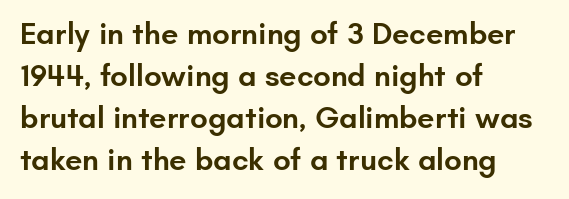
The image shows 31 px semibold sans-serif type, upright; set left-aligned, normal line spacing (1.36x), normal letter spacing, not underlined; low stroke contrast and a small x-height.
